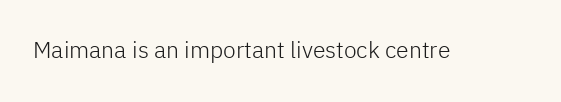
The type is set solid horizontally, with unmodified tracking. Words float on clear page, feet unadorned. A quiet, ordinary-to-light weight characterises the typeface. The type sits square on the baseline with zero lean.
